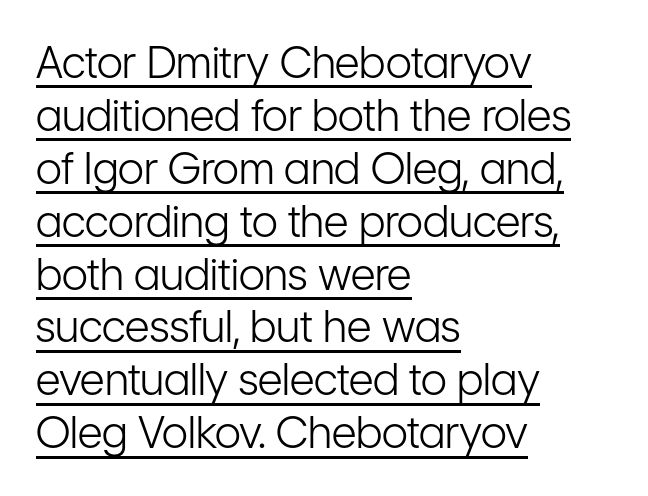
The image shows 43 px light, condensed sans-serif type, upright; set left-aligned, line spacing 1.23x, normal letter spacing, underlined; low stroke contrast and a medium x-height.
